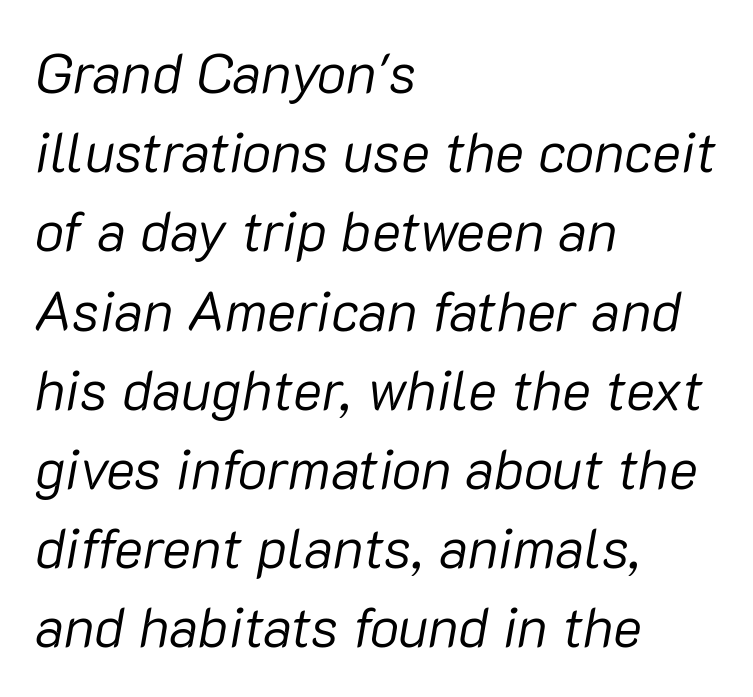
{"italic": "yes", "lean": "right", "slant_degrees": 10, "bold": "no", "weight": "regular", "width": "normal", "stroke_contrast": "low", "x_height": "medium", "monospaced": "no", "underline": "no", "align": "left", "line_spacing": "normal", "line_spacing_ratio": 1.44, "letter_spacing": "normal", "letter_spacing_em": 0.0, "glyph_px": 55}
